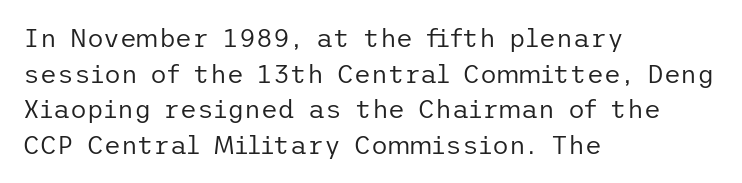
{"italic": "no", "bold": "no", "underline": "no", "align": "left", "line_spacing": "normal", "line_spacing_ratio": 1.37, "letter_spacing": "normal", "letter_spacing_em": 0.0, "glyph_px": 26}
